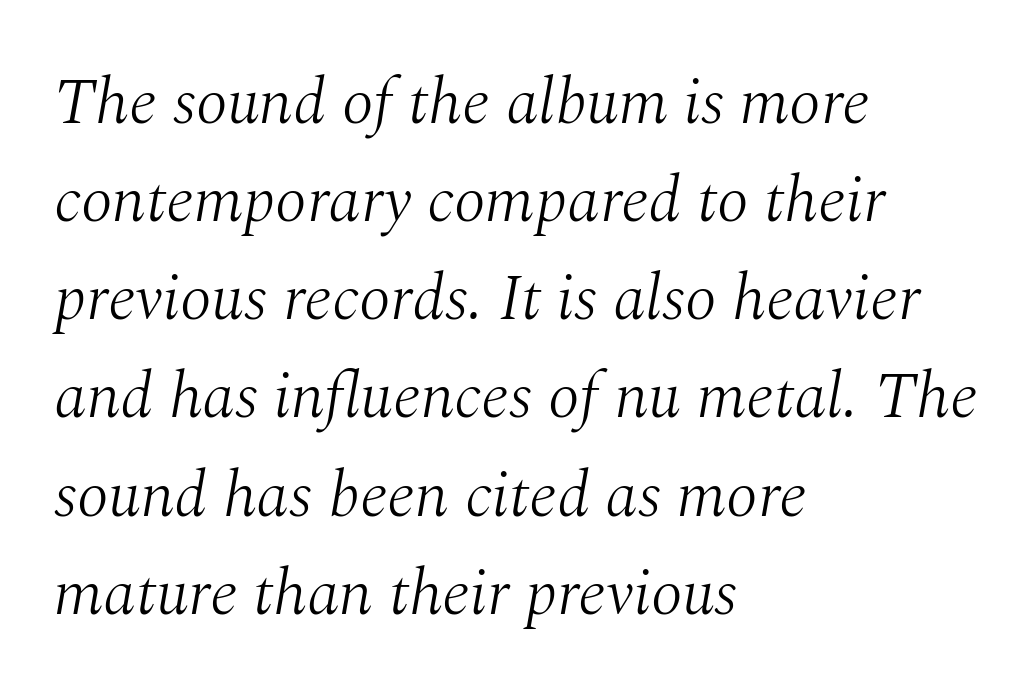
Q: Is the text bold? A: No.
Q: Is the text italic (slanted)? A: Yes, it leans right by about 10 degrees.
Q: Is the typeface a serif or a sans-serif typeface? A: Serif.
Q: Is the text underlined? A: No.
Q: How is the paragraph aligned? A: Left-aligned.
Q: Is the spacing between letters normal or unusually wide? A: Normal.
Q: Is the spacing between lines tight, normal or loose? A: Normal.
Q: Width (condensed, normal, or wide)? A: Normal.
Q: Stroke contrast? A: Medium.
Q: x-height? A: Medium.
Q: Monospaced? A: No.
